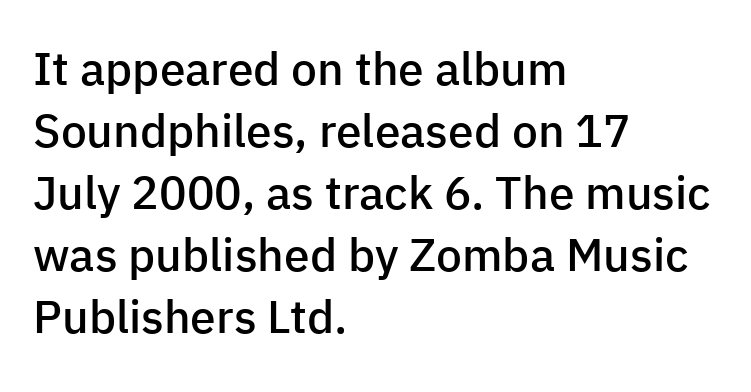
{"serif": "no", "italic": "no", "bold": "semi", "weight": "semibold", "width": "normal", "stroke_contrast": "low", "x_height": "medium", "monospaced": "no", "underline": "no", "align": "left", "line_spacing": "normal", "line_spacing_ratio": 1.35, "letter_spacing": "normal", "letter_spacing_em": 0.0, "glyph_px": 46}
